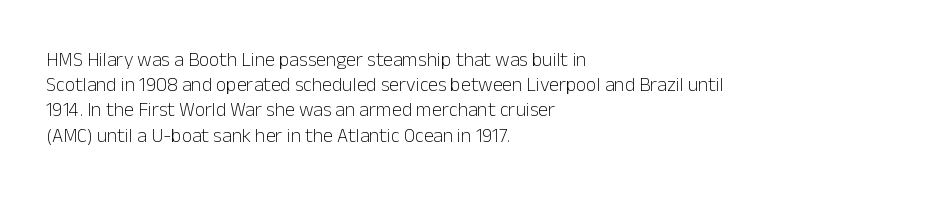
How would I describe the line gaps? Plain and ordinary. Stem width sits at or under what a default text font uses. Posture: straight, roman, zero tilt. Underlining? Definitely not there. How are the letters spaced? Ordinarily, with no added tracking. Alignment: flush left.
